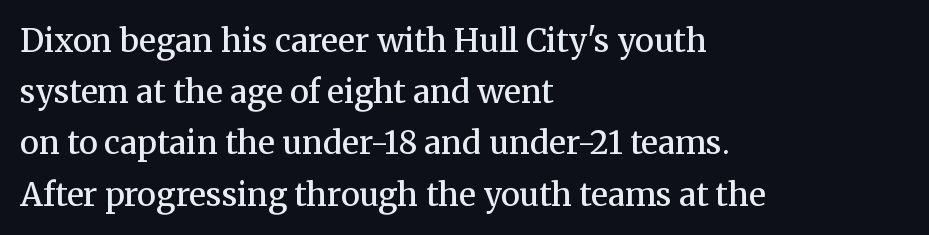
The image shows 32 px semibold serif type, upright; set left-aligned, normal line spacing (1.6x), normal letter spacing, not underlined; medium stroke contrast and a medium x-height.
